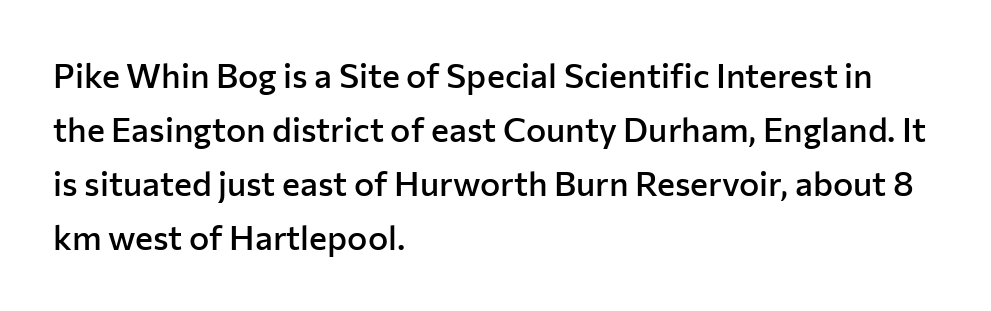
Q: Is the text bold? A: Semi-bold.
Q: Is the text italic (slanted)? A: No, it is upright.
Q: Is the typeface a serif or a sans-serif typeface? A: Sans-serif.
Q: Is the text underlined? A: No.
Q: How is the paragraph aligned? A: Left-aligned.
Q: Is the spacing between letters normal or unusually wide? A: Normal.
Q: Is the spacing between lines tight, normal or loose? A: Normal.
Q: Width (condensed, normal, or wide)? A: Normal.
Q: Stroke contrast? A: Low.
Q: x-height? A: Medium.
Q: Monospaced? A: No.
